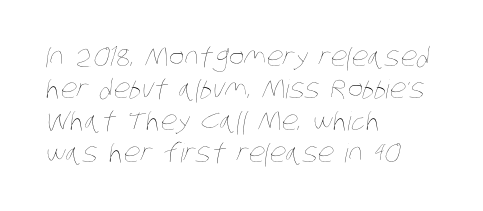
The image shows 26 px text type; set left-aligned, line spacing 1.23x, normal letter spacing, not underlined.
